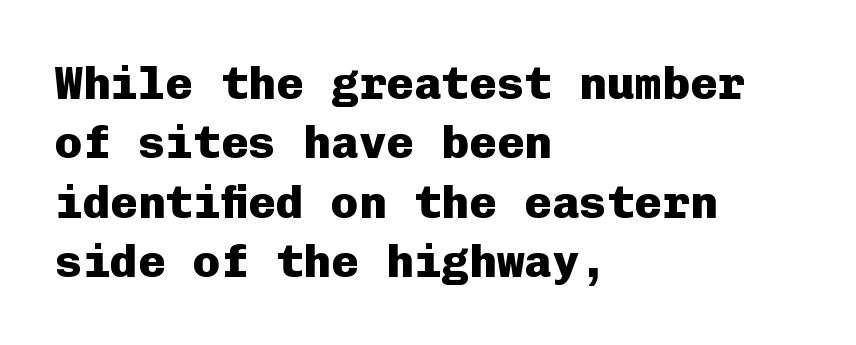
A typesetter would call this zero additional tracking. You can tell it's not italic because the verticals are truly vertical. Students, observe: this is what conventionally led text looks like. Is the type bold? Yes — the strokes are clearly thick and heavy.
